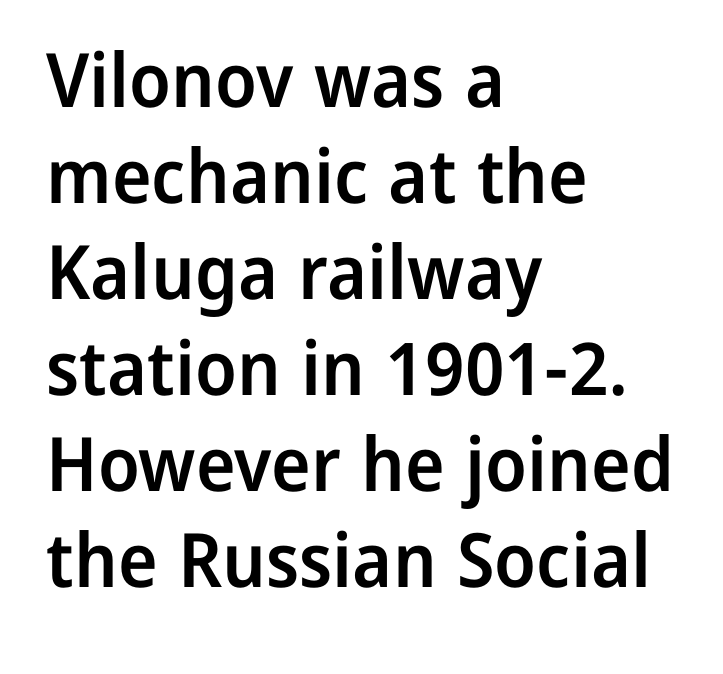
The image shows 75 px semibold sans-serif type, upright; set left-aligned, normal line spacing (1.28x), normal letter spacing, not underlined; low stroke contrast and a medium x-height.
